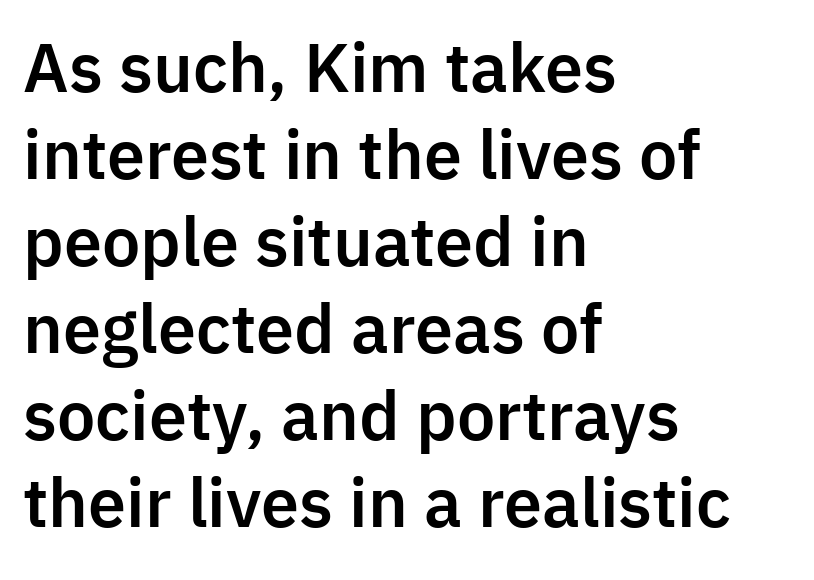
Q: Is the text italic (slanted)? A: No, it is upright.
Q: Is the typeface a serif or a sans-serif typeface? A: Sans-serif.
Q: Is the text underlined? A: No.
Q: How is the paragraph aligned? A: Left-aligned.
Q: Is the spacing between letters normal or unusually wide? A: Normal.
Q: Is the spacing between lines tight, normal or loose? A: Normal.
Q: Width (condensed, normal, or wide)? A: Normal.
Q: Stroke contrast? A: Low.
Q: x-height? A: Medium.
Q: Monospaced? A: No.
